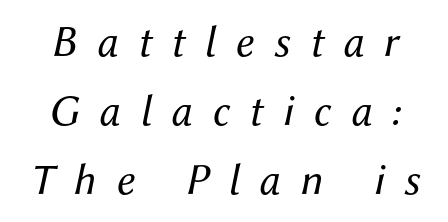
{"italic": "yes", "lean": "right", "slant_degrees": 12, "bold": "no", "weight": "regular", "width": "normal", "stroke_contrast": "medium", "x_height": "medium", "monospaced": "no", "underline": "no", "align": "center", "line_spacing": "normal", "line_spacing_ratio": 1.57, "letter_spacing": "wide", "letter_spacing_em": 0.45, "glyph_px": 44}
